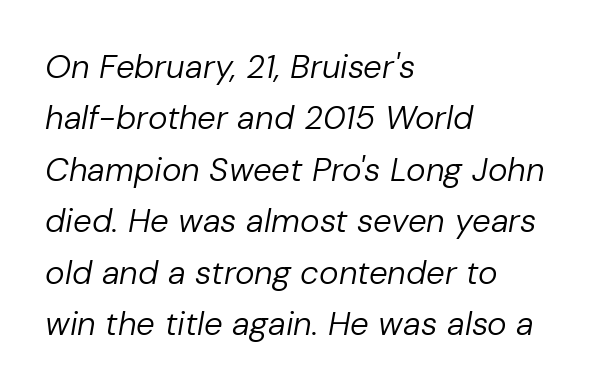
Descenders hang freely into open space. The face used here has a pronounced slope to its letters. Each new line begins a customary step beneath the previous one. If you drew a ruler down the left edge, every line would touch it. Stroke mass is kept to a normal reading level or below.
